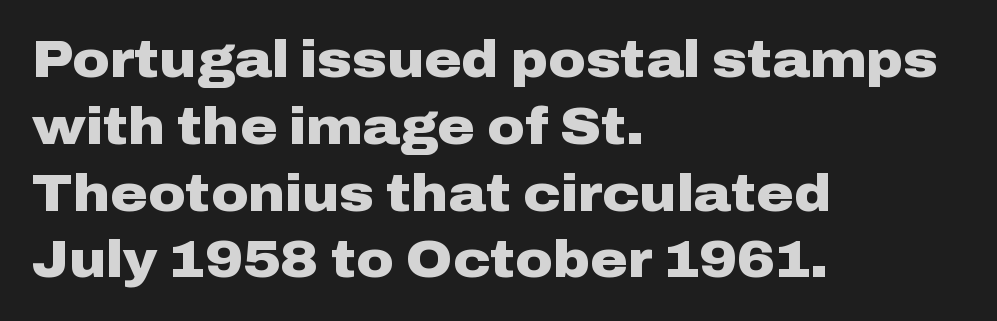
The image shows 51 px heavy, wide sans-serif type, upright; set left-aligned, normal line spacing (1.31x), normal letter spacing, not underlined; low stroke contrast and a medium x-height.
